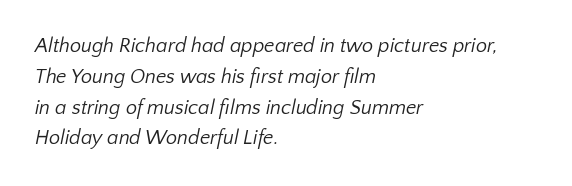
The image shows 20 px text type; set left-aligned, normal line spacing (1.54x), normal letter spacing, not underlined.
